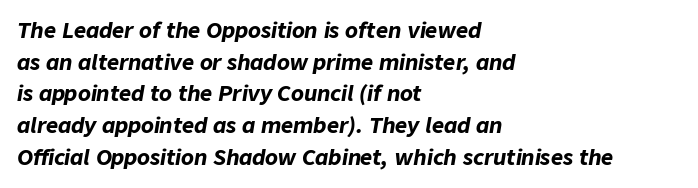
{"italic": "yes", "lean": "right", "slant_degrees": 9, "bold": "yes", "underline": "no", "align": "left", "line_spacing": "normal", "line_spacing_ratio": 1.51, "letter_spacing": "normal", "letter_spacing_em": 0.0, "glyph_px": 21}
